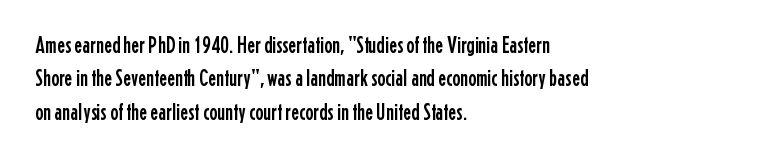
Q: Is the text italic (slanted)? A: No, it is upright.
Q: Is the text underlined? A: No.
Q: How is the paragraph aligned? A: Left-aligned.
Q: Is the spacing between letters normal or unusually wide? A: Normal.
Q: Is the spacing between lines tight, normal or loose? A: Normal.
